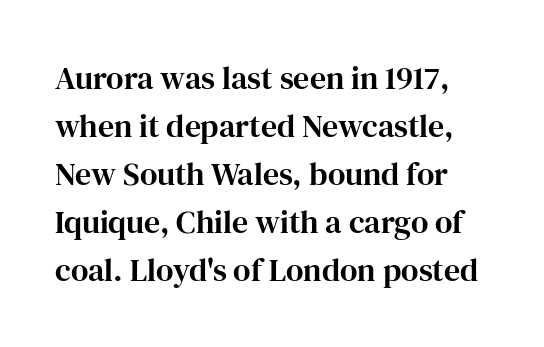
The image shows 32 px serif type, upright; set normal line spacing (1.5x), normal letter spacing, not underlined; high stroke contrast and a medium x-height.
